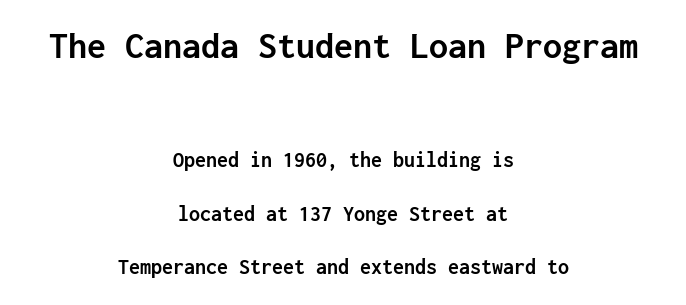
{"serif": "no", "italic": "no", "bold": "yes", "weight": "semibold", "width": "normal", "stroke_contrast": "low", "x_height": "medium", "monospaced": "yes", "underline": "no", "align": "center", "line_spacing": "loose", "line_spacing_ratio": 2.44, "letter_spacing": "normal", "letter_spacing_em": 0.0, "larger_block": "first", "size_ratio": 1.73, "glyph_px": 38}
